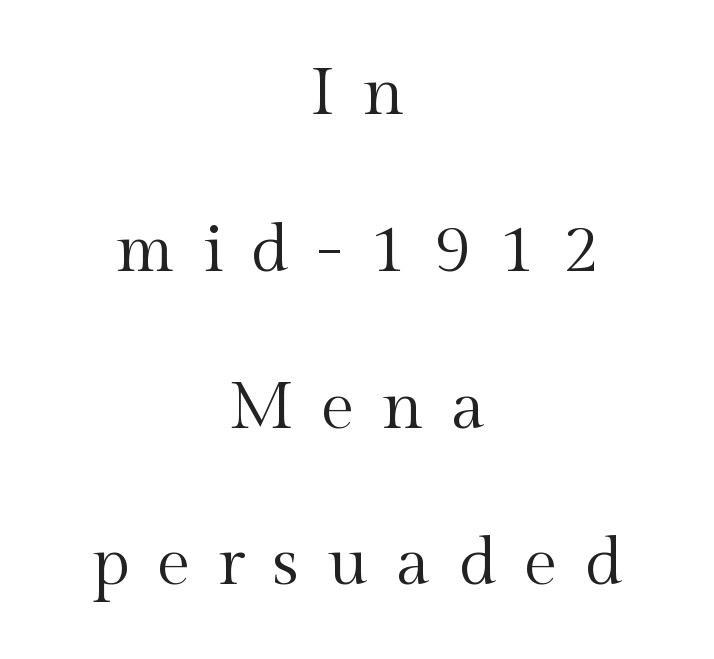
The image shows 67 px regular-weight serif type, upright; set centered, loose line spacing (2.34x), unusually wide letter spacing (+0.41 em), not underlined; a medium x-height.
